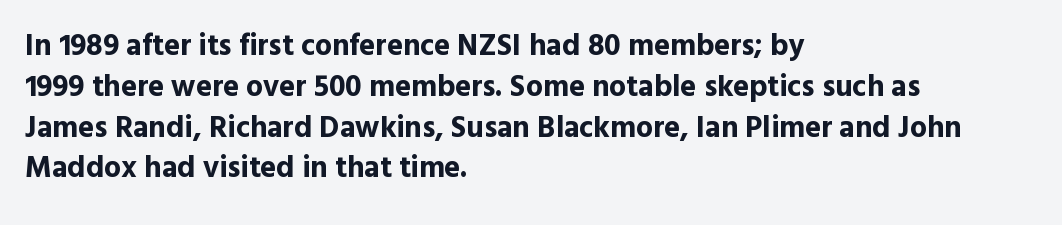
The image shows 30 px bold sans-serif type, upright; set left-aligned, normal line spacing (1.36x), normal letter spacing, not underlined; a medium x-height.
